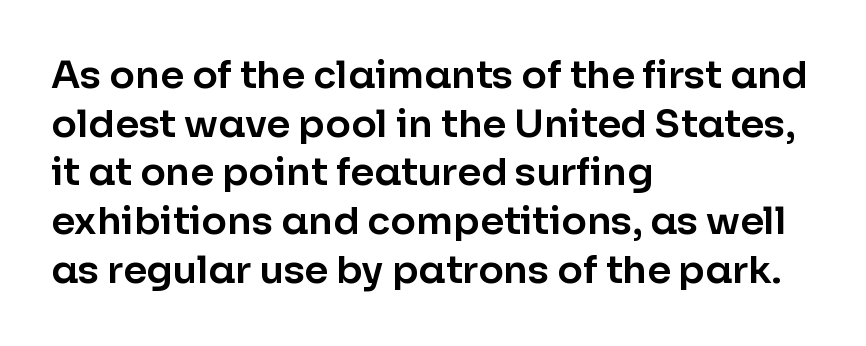
Q: Is the text italic (slanted)? A: No, it is upright.
Q: Is the typeface a serif or a sans-serif typeface? A: Sans-serif.
Q: Is the text underlined? A: No.
Q: How is the paragraph aligned? A: Left-aligned.
Q: Is the spacing between letters normal or unusually wide? A: Normal.
Q: Is the spacing between lines tight, normal or loose? A: Normal.
Q: Width (condensed, normal, or wide)? A: Normal.
Q: Stroke contrast? A: Low.
Q: x-height? A: Medium.
Q: Monospaced? A: No.
